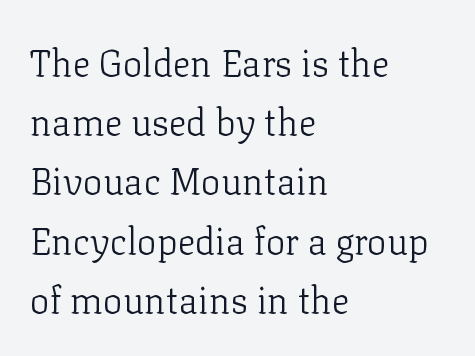
Notice how descenders clear the ascenders below comfortably — that's standard leading. The rendering uses natural spacing where letterforms have individual widths. On a weight scale, this lands at 450 or below. There is no visible air inserted between adjacent glyphs. Rendered with straight, roman letterforms.
